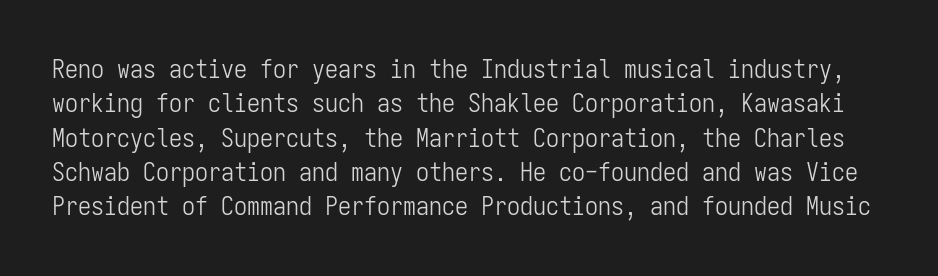
Q: Is the text bold? A: No.
Q: Is the text italic (slanted)? A: No, it is upright.
Q: Is the text underlined? A: No.
Q: Is the spacing between letters normal or unusually wide? A: Normal.
Q: Is the spacing between lines tight, normal or loose? A: Normal.
